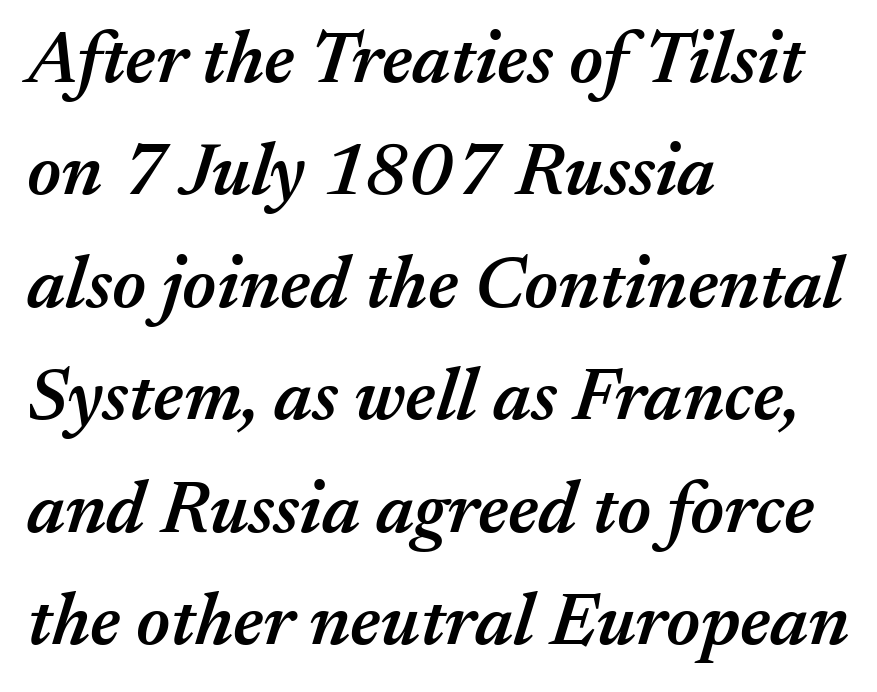
Q: Is the text bold? A: Semi-bold.
Q: Is the text italic (slanted)? A: Yes, it leans right by about 17 degrees.
Q: Is the text underlined? A: No.
Q: How is the paragraph aligned? A: Left-aligned.
Q: Is the spacing between letters normal or unusually wide? A: Normal.
Q: Is the spacing between lines tight, normal or loose? A: Normal.
Q: Width (condensed, normal, or wide)? A: Normal.
Q: Stroke contrast? A: Medium.
Q: x-height? A: Medium.
Q: Monospaced? A: No.
